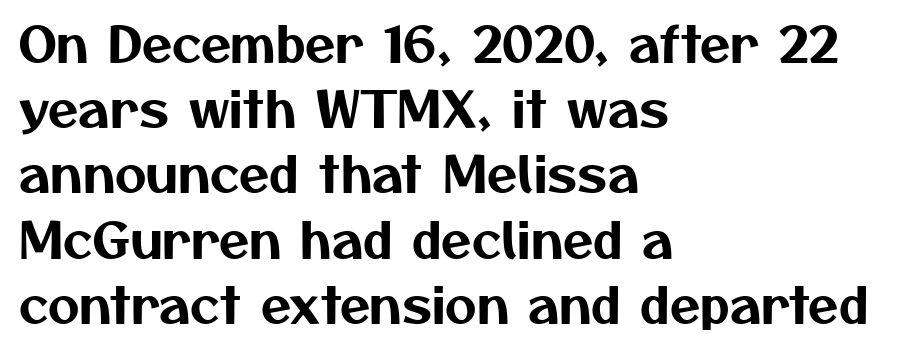
{"serif": "no", "width": "normal", "stroke_contrast": "medium", "x_height": "medium", "monospaced": "no", "underline": "no", "align": "left", "line_spacing": "normal", "line_spacing_ratio": 1.33, "letter_spacing": "normal", "letter_spacing_em": 0.0, "glyph_px": 49}
